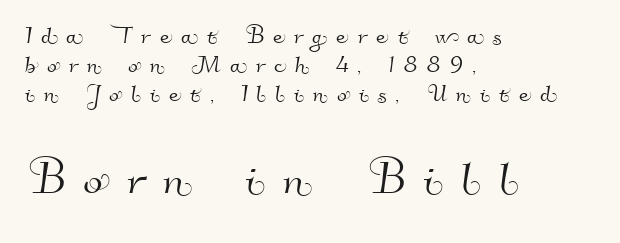
Q: Is the typeface a serif or a sans-serif typeface? A: Sans-serif.
Q: Is the text underlined? A: No.
Q: How is the paragraph aligned? A: Left-aligned.
Q: Is the spacing between letters normal or unusually wide? A: Unusually wide.
Q: Is the spacing between lines tight, normal or loose? A: Tight.
Q: Which block of text is set in a larger size, the first (top) or the second (bottom)? A: The second (bottom) one.
Q: Width (condensed, normal, or wide)? A: Normal.
Q: Stroke contrast? A: High.
Q: x-height? A: Small.
Q: Monospaced? A: No.
